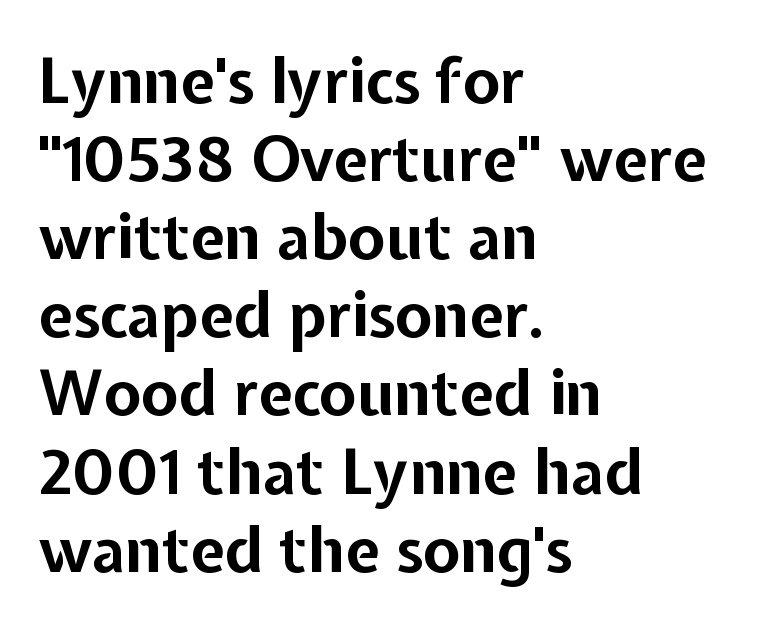
Q: Is the text bold? A: Yes.
Q: Is the text italic (slanted)? A: No, it is upright.
Q: Is the typeface a serif or a sans-serif typeface? A: Sans-serif.
Q: Is the text underlined? A: No.
Q: How is the paragraph aligned? A: Left-aligned.
Q: Is the spacing between letters normal or unusually wide? A: Normal.
Q: Is the spacing between lines tight, normal or loose? A: Normal.
Q: Width (condensed, normal, or wide)? A: Normal.
Q: Stroke contrast? A: Low.
Q: x-height? A: Medium.
Q: Monospaced? A: No.
